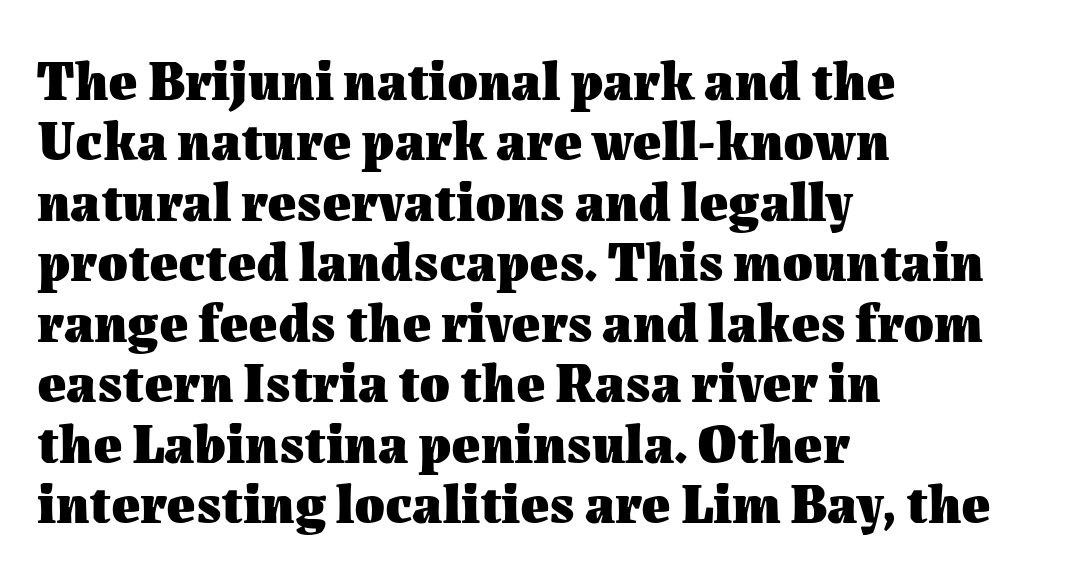
{"italic": "no", "bold": "yes", "weight": "heavy", "width": "normal", "stroke_contrast": "medium", "x_height": "medium", "monospaced": "no", "underline": "no", "align": "left", "line_spacing": "tight", "line_spacing_ratio": 1.1, "letter_spacing": "normal", "letter_spacing_em": 0.0, "glyph_px": 55}
